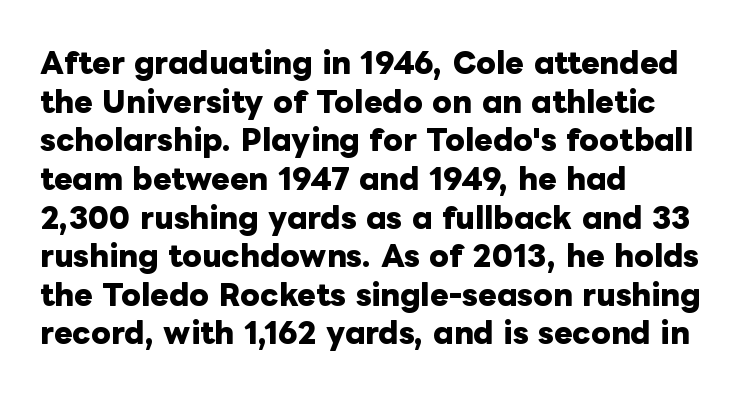
The image shows 28 px heavy type, upright; set left-aligned, normal line spacing (1.38x), normal letter spacing, not underlined; low stroke contrast and a medium x-height.
